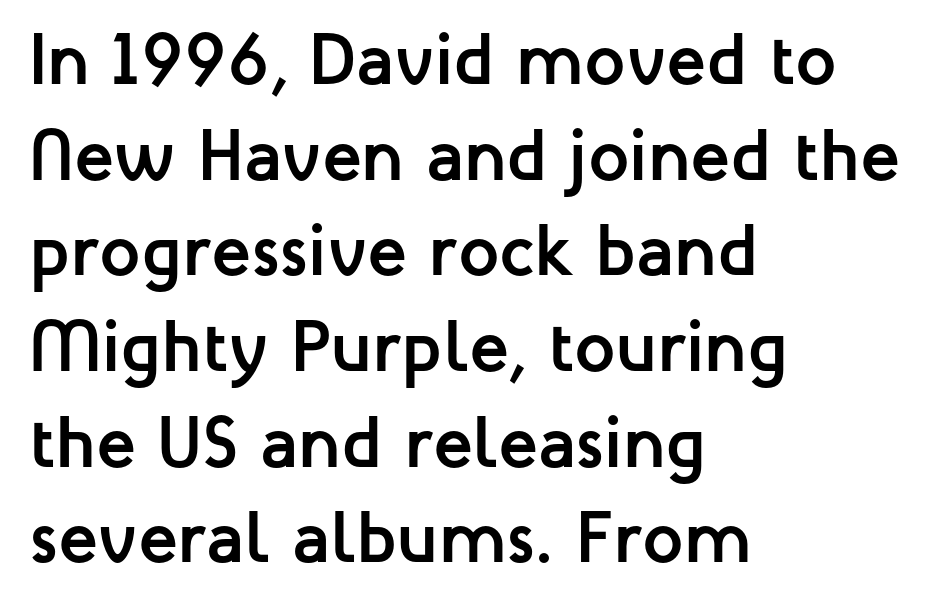
The image shows 73 px semibold sans-serif type, upright; set left-aligned, normal line spacing (1.31x), normal letter spacing, not underlined; low stroke contrast and a medium x-height.
